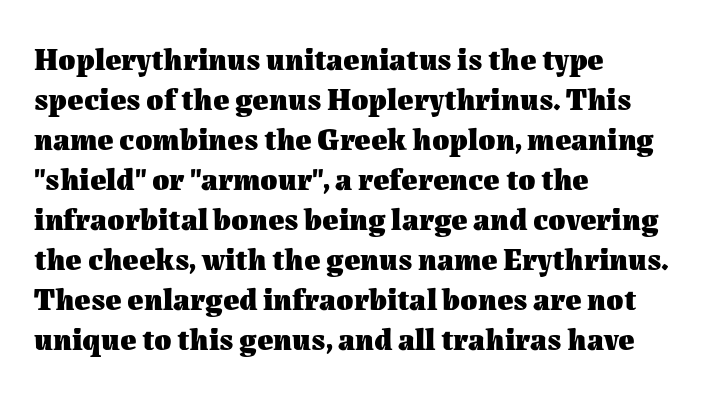
The image shows 31 px heavy type, upright; set left-aligned, normal line spacing (1.29x), normal letter spacing, not underlined; medium stroke contrast and a medium x-height.
